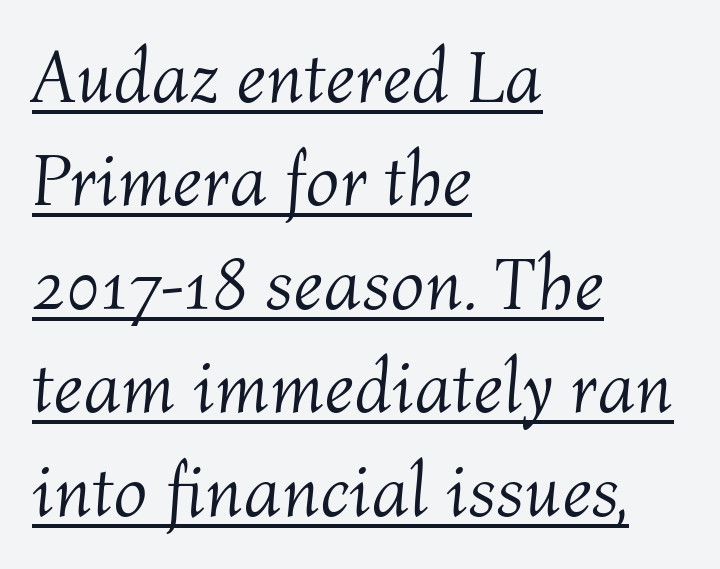
Q: Is the text bold? A: No.
Q: Is the text italic (slanted)? A: Yes, it leans right by about 4 degrees.
Q: Is the text underlined? A: Yes.
Q: How is the paragraph aligned? A: Left-aligned.
Q: Is the spacing between letters normal or unusually wide? A: Normal.
Q: Is the spacing between lines tight, normal or loose? A: Normal.
Q: Width (condensed, normal, or wide)? A: Normal.
Q: Stroke contrast? A: Medium.
Q: x-height? A: Medium.
Q: Monospaced? A: No.
